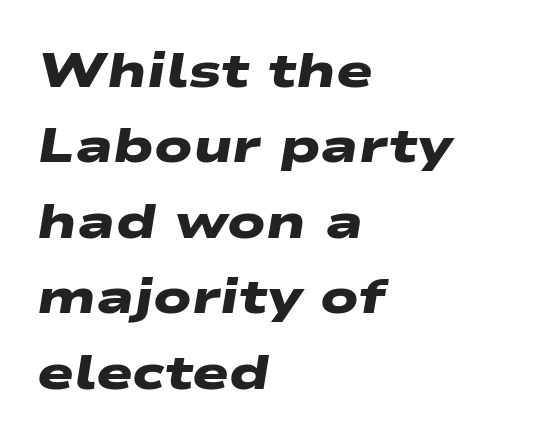
Q: Is the text bold? A: Yes.
Q: Is the typeface a serif or a sans-serif typeface? A: Sans-serif.
Q: Is the text underlined? A: No.
Q: How is the paragraph aligned? A: Left-aligned.
Q: Is the spacing between letters normal or unusually wide? A: Normal.
Q: Is the spacing between lines tight, normal or loose? A: Normal.
Q: Width (condensed, normal, or wide)? A: Wide.
Q: Stroke contrast? A: Low.
Q: x-height? A: Medium.
Q: Monospaced? A: No.
